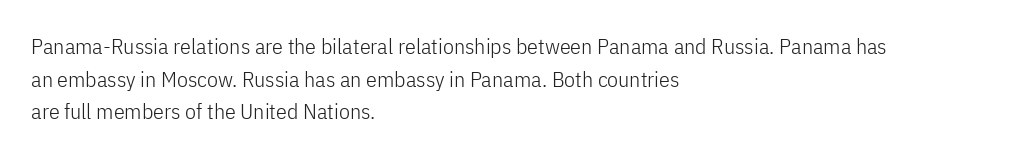
Rows of type keep a routine distance in the vertical direction. The space beneath each line is pristine and unruled. Which margin do the lines hug? The left one — the right edge is uneven. The letterforms sit shoulder to shoulder at normal distance.
